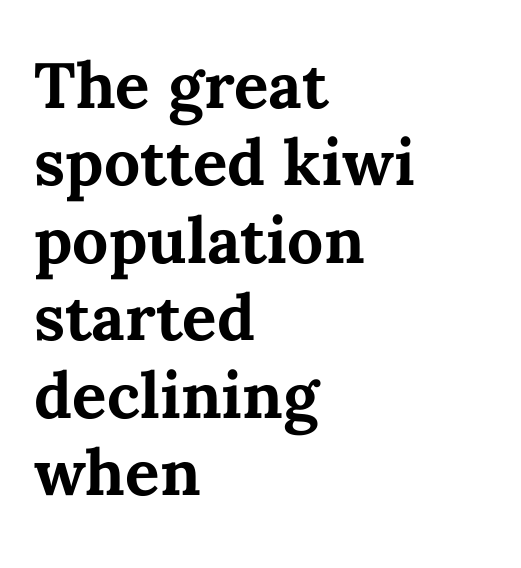
Q: Is the text bold? A: Yes.
Q: Is the text italic (slanted)? A: No, it is upright.
Q: Is the text underlined? A: No.
Q: How is the paragraph aligned? A: Left-aligned.
Q: Is the spacing between letters normal or unusually wide? A: Normal.
Q: Width (condensed, normal, or wide)? A: Normal.
Q: Stroke contrast? A: Medium.
Q: x-height? A: Medium.
Q: Monospaced? A: No.
